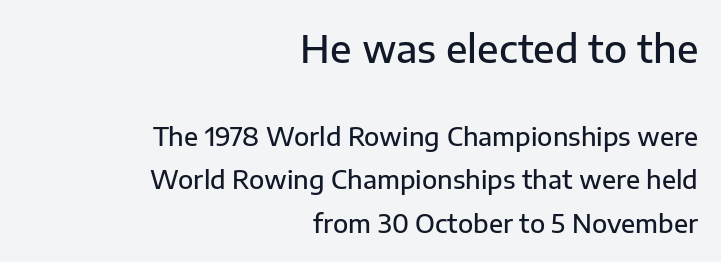
Q: Is the text bold? A: Semi-bold.
Q: Is the text italic (slanted)? A: No, it is upright.
Q: Is the typeface a serif or a sans-serif typeface? A: Sans-serif.
Q: Is the text underlined? A: No.
Q: How is the paragraph aligned? A: Right-aligned.
Q: Is the spacing between letters normal or unusually wide? A: Normal.
Q: Which block of text is set in a larger size, the first (top) or the second (bottom)? A: The first (top) one.
Q: Width (condensed, normal, or wide)? A: Normal.
Q: Stroke contrast? A: Low.
Q: x-height? A: Medium.
Q: Monospaced? A: No.
